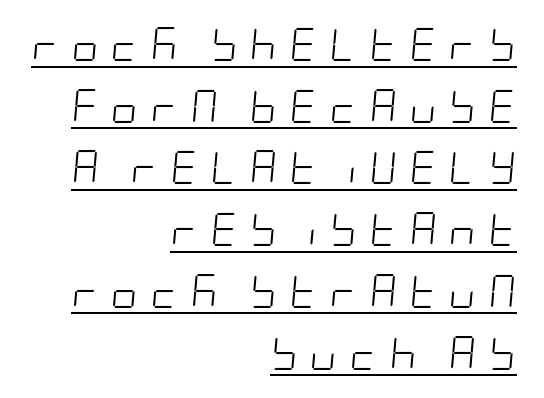
The image shows 33 px light, condensed type, italic (leaning right); set right-aligned, line spacing 1.87x, unusually wide letter spacing (+0.39 em), underlined; low stroke contrast and a large x-height.
